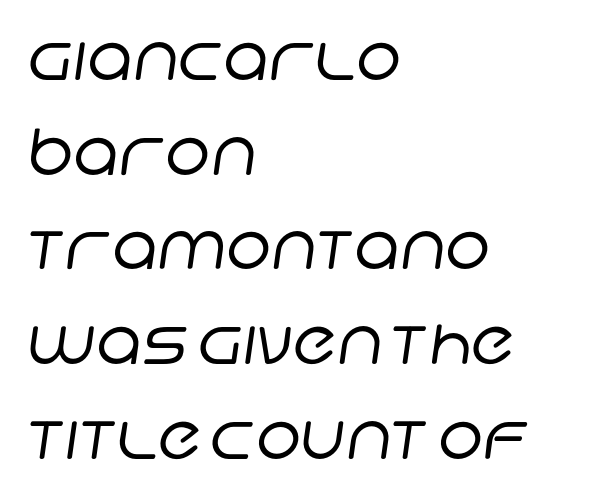
{"serif": "no", "bold": "no", "weight": "regular", "width": "normal", "stroke_contrast": "low", "x_height": "large", "monospaced": "no", "underline": "no", "align": "left", "line_spacing": "normal", "line_spacing_ratio": 1.48, "letter_spacing": "normal", "letter_spacing_em": 0.0, "glyph_px": 64}
